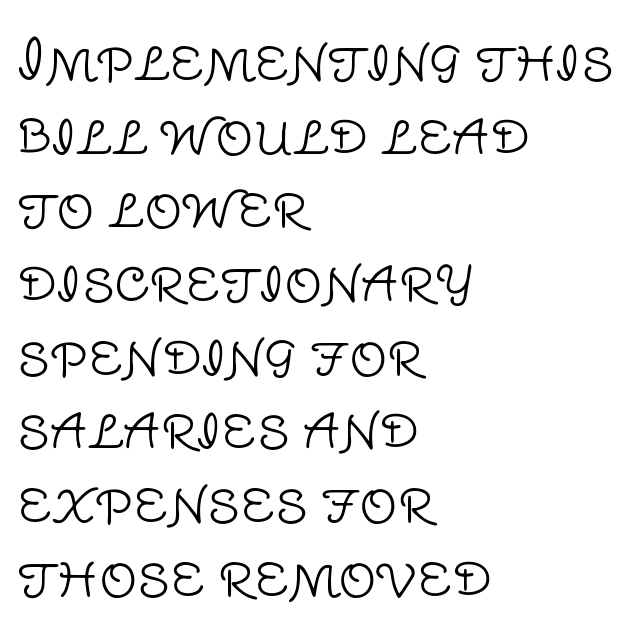
{"serif": "no", "bold": "no", "weight": "light", "width": "normal", "stroke_contrast": "low", "x_height": "large", "monospaced": "no", "underline": "no", "align": "left", "line_spacing": "normal", "line_spacing_ratio": 1.39, "letter_spacing": "normal", "letter_spacing_em": 0.0, "glyph_px": 53}
